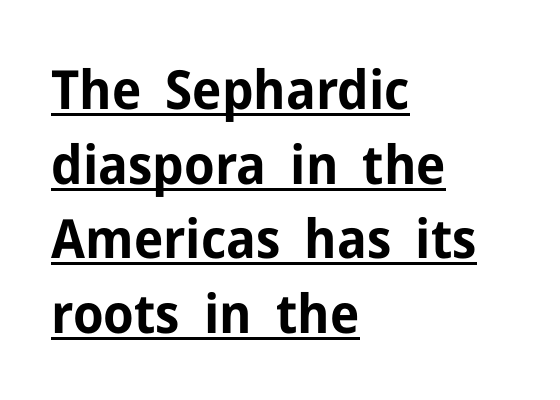
Q: Is the text bold? A: Yes.
Q: Is the text italic (slanted)? A: No, it is upright.
Q: Is the typeface a serif or a sans-serif typeface? A: Sans-serif.
Q: Is the text underlined? A: Yes.
Q: How is the paragraph aligned? A: Left-aligned.
Q: Is the spacing between letters normal or unusually wide? A: Normal.
Q: Is the spacing between lines tight, normal or loose? A: Normal.
Q: Width (condensed, normal, or wide)? A: Normal.
Q: Stroke contrast? A: Low.
Q: x-height? A: Medium.
Q: Monospaced? A: No.
